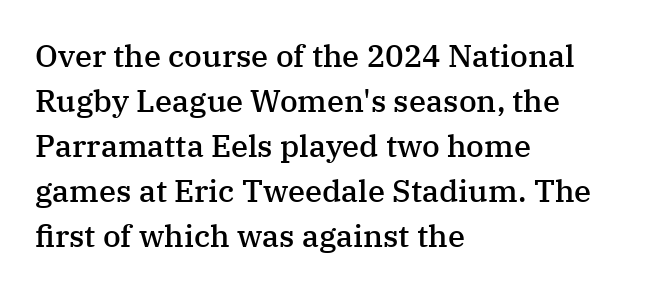
Default kerning and tracking; the words read as compact shapes. You could not count columns in this text — the font is proportionally spaced. Tall strokes in this sample are plumb rather than angled. This rendering uses left alignment, leaving the right contour irregular.
